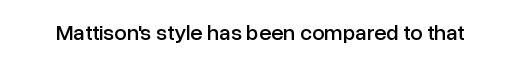
{"italic": "no", "underline": "no", "letter_spacing": "normal", "letter_spacing_em": 0.0, "glyph_px": 22}
